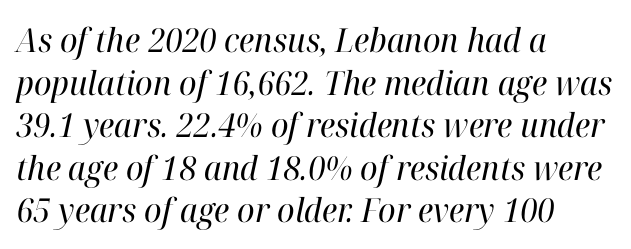
{"serif": "yes", "italic": "yes", "lean": "right", "slant_degrees": 12, "bold": "no", "weight": "regular", "width": "normal", "stroke_contrast": "high", "x_height": "medium", "monospaced": "no", "underline": "no", "align": "left", "line_spacing": "normal", "line_spacing_ratio": 1.29, "letter_spacing": "normal", "letter_spacing_em": 0.0, "glyph_px": 33}
